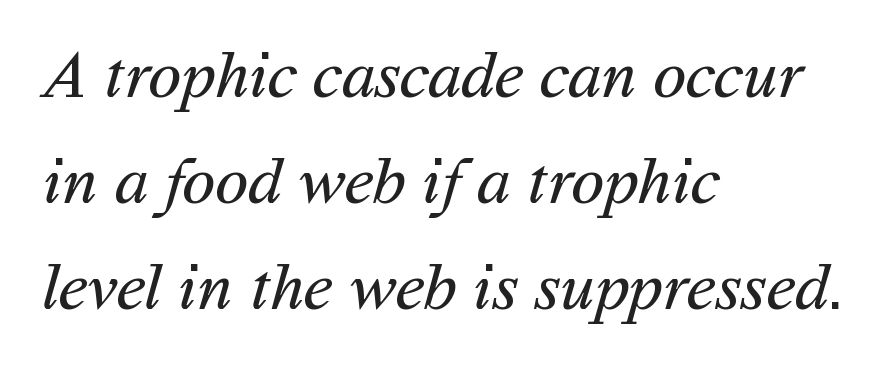
Q: Is the text bold? A: No.
Q: Is the typeface a serif or a sans-serif typeface? A: Sans-serif.
Q: Is the text underlined? A: No.
Q: How is the paragraph aligned? A: Left-aligned.
Q: Is the spacing between letters normal or unusually wide? A: Normal.
Q: Is the spacing between lines tight, normal or loose? A: Normal.
Q: Width (condensed, normal, or wide)? A: Normal.
Q: Stroke contrast? A: Medium.
Q: x-height? A: Medium.
Q: Monospaced? A: No.
